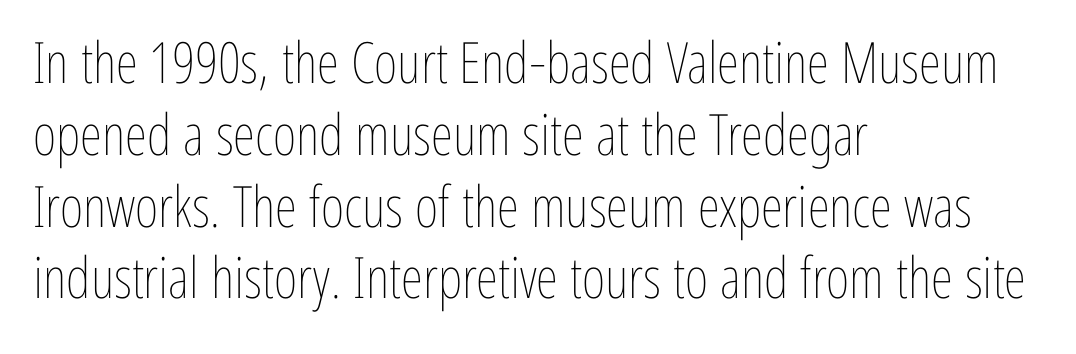
Q: Is the text bold? A: No.
Q: Is the text italic (slanted)? A: No, it is upright.
Q: Is the text underlined? A: No.
Q: How is the paragraph aligned? A: Left-aligned.
Q: Is the spacing between letters normal or unusually wide? A: Normal.
Q: Is the spacing between lines tight, normal or loose? A: Normal.
Q: Width (condensed, normal, or wide)? A: Condensed.
Q: Stroke contrast? A: Low.
Q: x-height? A: Medium.
Q: Monospaced? A: No.
